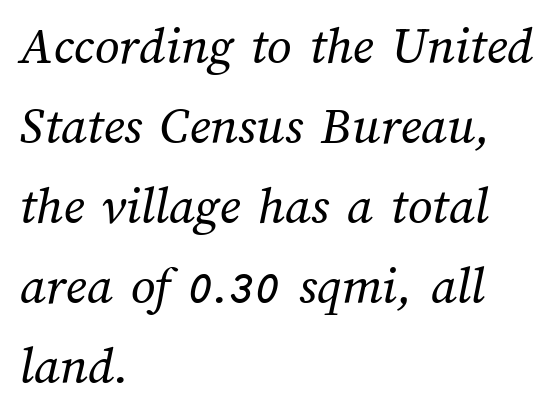
Q: Is the text bold? A: No.
Q: Is the text underlined? A: No.
Q: How is the paragraph aligned? A: Left-aligned.
Q: Is the spacing between letters normal or unusually wide? A: Normal.
Q: Is the spacing between lines tight, normal or loose? A: Normal.
Q: Width (condensed, normal, or wide)? A: Normal.
Q: Stroke contrast? A: Medium.
Q: x-height? A: Medium.
Q: Monospaced? A: No.
